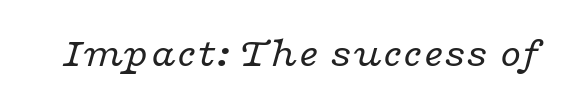
{"serif": "yes", "italic": "yes", "lean": "right", "slant_degrees": 16, "bold": "no", "weight": "regular", "width": "wide", "stroke_contrast": "low", "x_height": "medium", "monospaced": "no", "underline": "no", "letter_spacing": "normal", "letter_spacing_em": 0.0, "glyph_px": 43}
